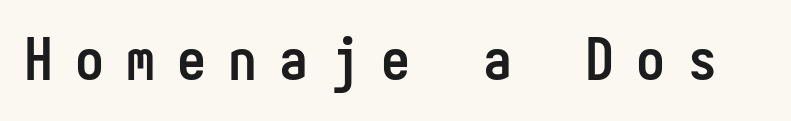
The image shows 58 px semibold, condensed sans-serif type, upright, monospaced; set unusually wide letter spacing (+0.38 em), not underlined; low stroke contrast and a medium x-height.
